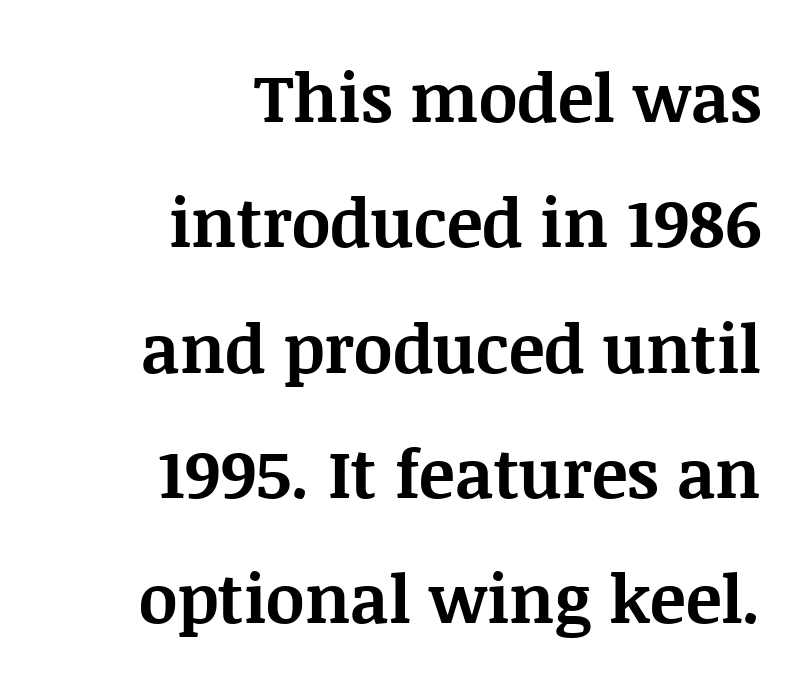
The image shows 67 px bold serif type, upright; set right-aligned, line spacing 1.87x, normal letter spacing, not underlined; medium stroke contrast and a large x-height.
